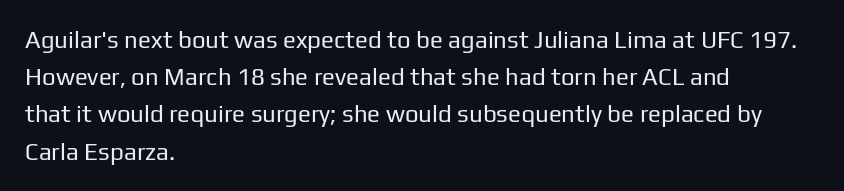
{"italic": "no", "bold": "no", "underline": "no", "align": "left", "line_spacing": "normal", "line_spacing_ratio": 1.55, "letter_spacing": "normal", "letter_spacing_em": 0.0, "glyph_px": 24}
